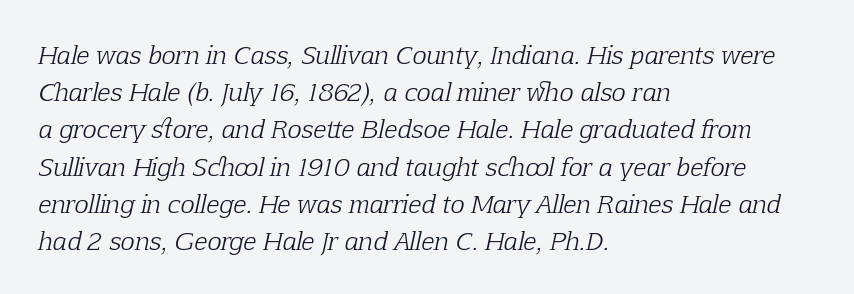
The image shows 24 px text type, italic (leaning right); set left-aligned, normal line spacing (1.55x), normal letter spacing, not underlined.
